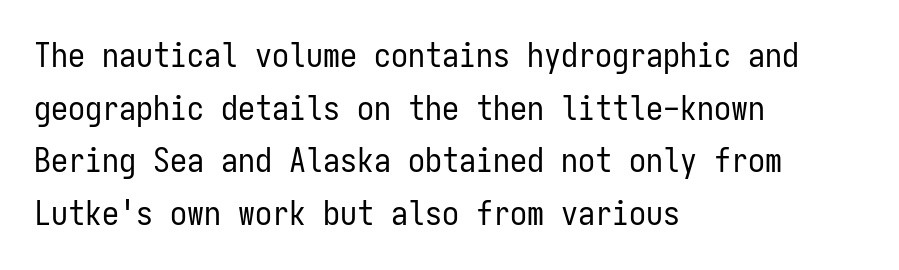
Q: Is the text bold? A: No.
Q: Is the text italic (slanted)? A: No, it is upright.
Q: Is the typeface a serif or a sans-serif typeface? A: Sans-serif.
Q: Is the text underlined? A: No.
Q: How is the paragraph aligned? A: Left-aligned.
Q: Is the spacing between letters normal or unusually wide? A: Normal.
Q: Is the spacing between lines tight, normal or loose? A: Normal.
Q: Width (condensed, normal, or wide)? A: Condensed.
Q: Stroke contrast? A: Low.
Q: x-height? A: Medium.
Q: Monospaced? A: Yes.
